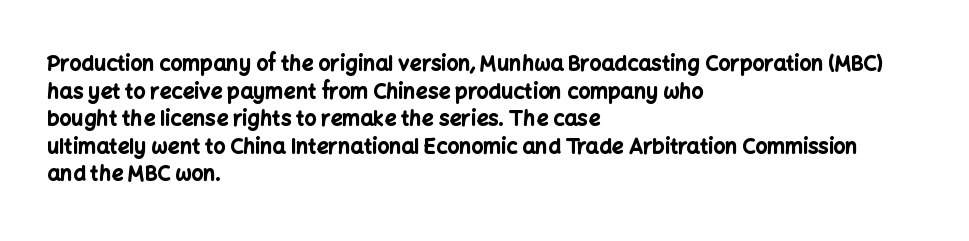
Q: Is the text bold? A: Yes.
Q: Is the text italic (slanted)? A: No, it is upright.
Q: Is the text underlined? A: No.
Q: How is the paragraph aligned? A: Left-aligned.
Q: Is the spacing between letters normal or unusually wide? A: Normal.
Q: Is the spacing between lines tight, normal or loose? A: Normal.
